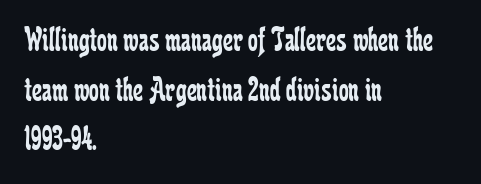
The leading is moderate, giving the passage an even texture. Descenders are the only things crossing below the line. Looks like regular typesetting: each glyph gets only the width it needs. Stroke mass is kept to a normal reading level or below. The passage shown is typeset with a serif family.
